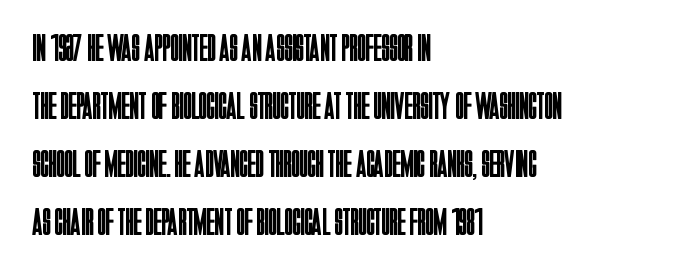
Q: Is the text bold? A: No.
Q: Is the text italic (slanted)? A: No, it is upright.
Q: Is the typeface a serif or a sans-serif typeface? A: Sans-serif.
Q: Is the text underlined? A: No.
Q: How is the paragraph aligned? A: Left-aligned.
Q: Is the spacing between letters normal or unusually wide? A: Normal.
Q: Is the spacing between lines tight, normal or loose? A: Normal.
Q: Width (condensed, normal, or wide)? A: Condensed.
Q: Stroke contrast? A: Low.
Q: x-height? A: Large.
Q: Monospaced? A: No.
